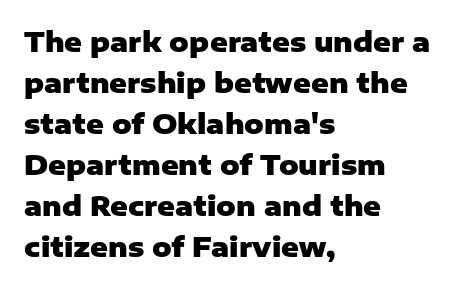
{"italic": "no", "bold": "yes", "underline": "no", "align": "left", "line_spacing": "normal", "line_spacing_ratio": 1.52, "letter_spacing": "normal", "letter_spacing_em": 0.0, "glyph_px": 27}
